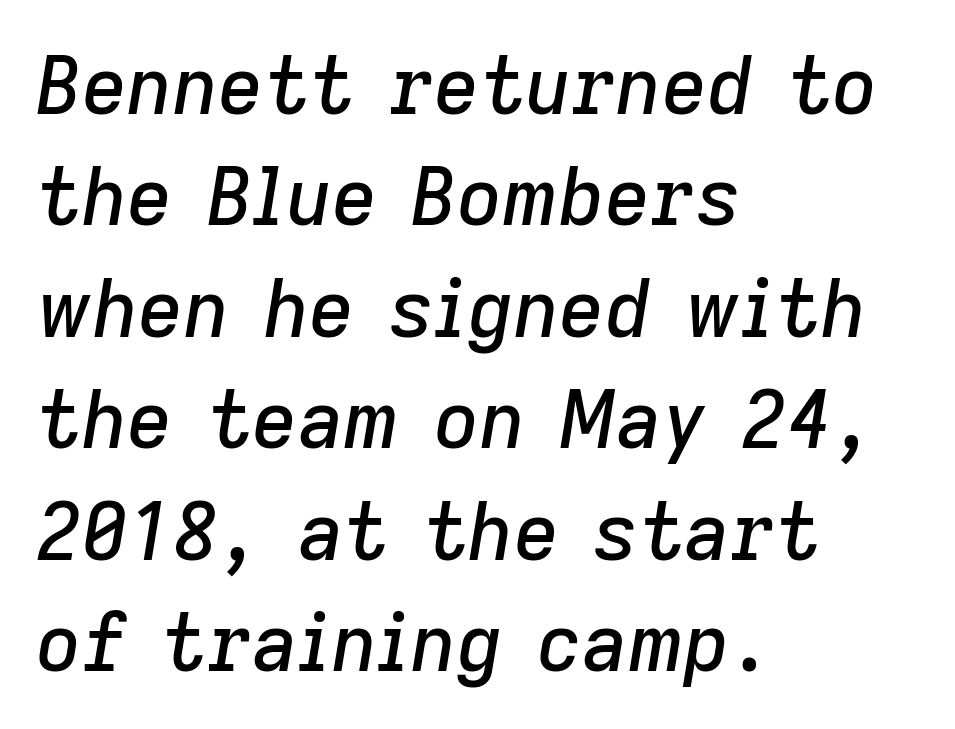
{"italic": "yes", "lean": "right", "slant_degrees": 9, "width": "normal", "stroke_contrast": "low", "x_height": "medium", "monospaced": "no", "underline": "no", "align": "left", "line_spacing": "normal", "line_spacing_ratio": 1.41, "letter_spacing": "normal", "letter_spacing_em": 0.0, "glyph_px": 79}
